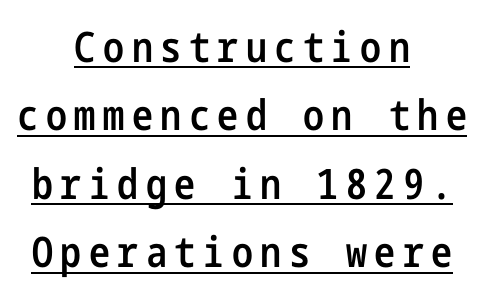
Q: Is the text bold? A: Semi-bold.
Q: Is the text italic (slanted)? A: No, it is upright.
Q: Is the typeface a serif or a sans-serif typeface? A: Sans-serif.
Q: Is the text underlined? A: Yes.
Q: How is the paragraph aligned? A: Centered.
Q: Is the spacing between lines tight, normal or loose? A: Normal.
Q: Width (condensed, normal, or wide)? A: Condensed.
Q: Stroke contrast? A: Low.
Q: x-height? A: Medium.
